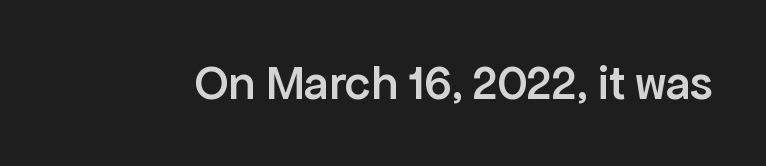
{"serif": "no", "italic": "no", "bold": "semi", "weight": "semibold", "width": "normal", "stroke_contrast": "low", "x_height": "medium", "monospaced": "no", "underline": "no", "letter_spacing": "normal", "letter_spacing_em": 0.0, "glyph_px": 49}
